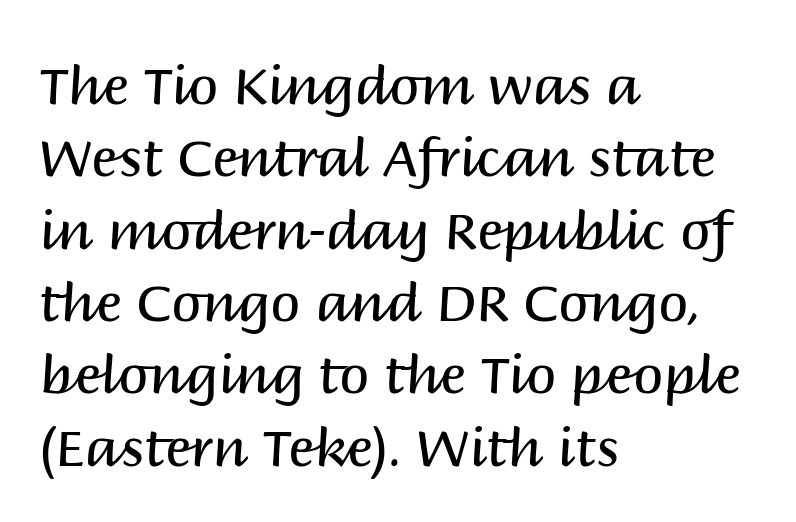
The tracking reads as untouched default to a designer's eye. Think standard paragraph weight, or any step lighter than that. Students, observe: this is what conventionally led text looks like. The rendering uses natural spacing where letterforms have individual widths. Look at the bottom of the vertical strokes: they stop flat, with no serifs. The rag falls on the right side of this text block.
